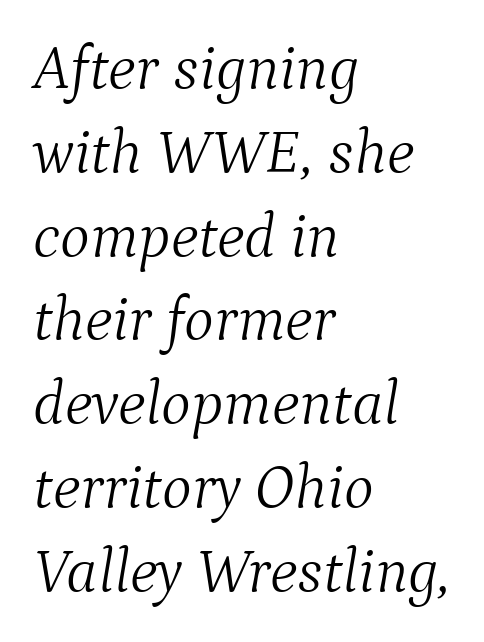
The passage shown is typeset with a serif family. The text block is weighted toward the left margin, trailing off unevenly rightward. The leading is moderate, giving the passage an even texture. The glyphs are unaccompanied by any horizontal stroke below them.
